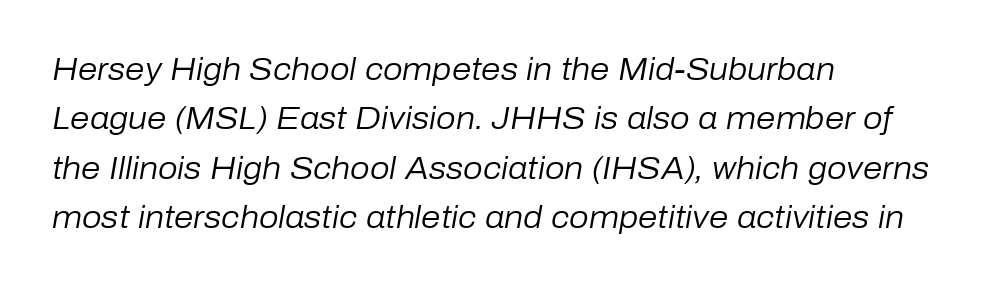
{"italic": "yes", "lean": "right", "slant_degrees": 10, "bold": "no", "weight": "regular", "width": "normal", "stroke_contrast": "low", "x_height": "medium", "monospaced": "no", "underline": "no", "align": "left", "line_spacing": "normal", "line_spacing_ratio": 1.59, "letter_spacing": "normal", "letter_spacing_em": 0.0, "glyph_px": 31}
